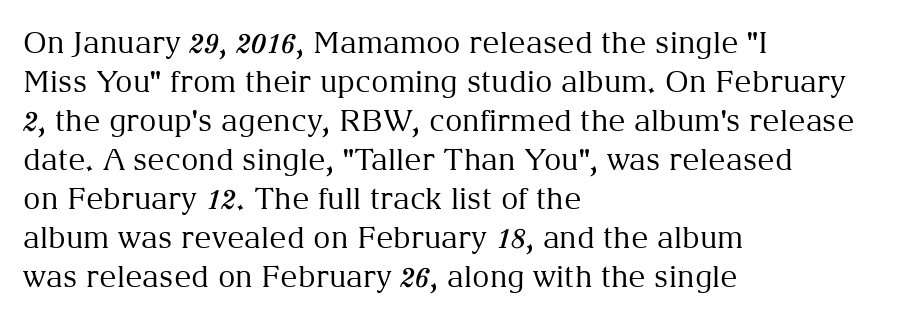
The image shows 30 px regular-weight serif type, upright; set left-aligned, normal line spacing (1.3x), normal letter spacing, not underlined; medium stroke contrast and a medium x-height.
